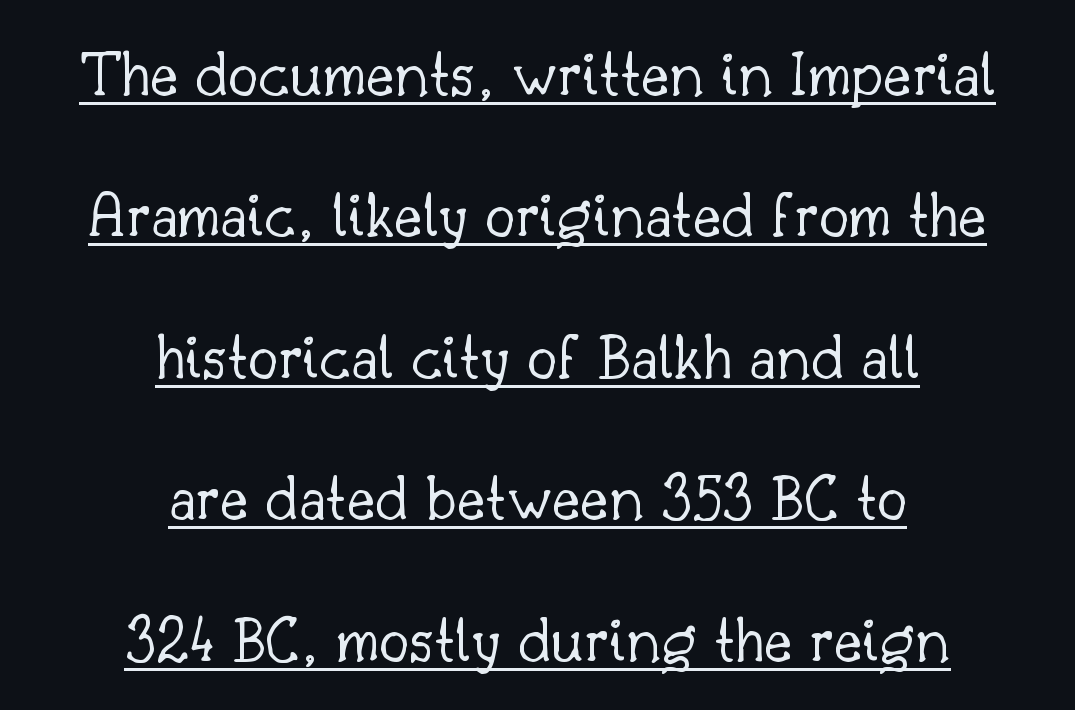
The image shows 68 px light type, upright; set centered, loose line spacing (2.08x), normal letter spacing, underlined; low stroke contrast and a small x-height.
